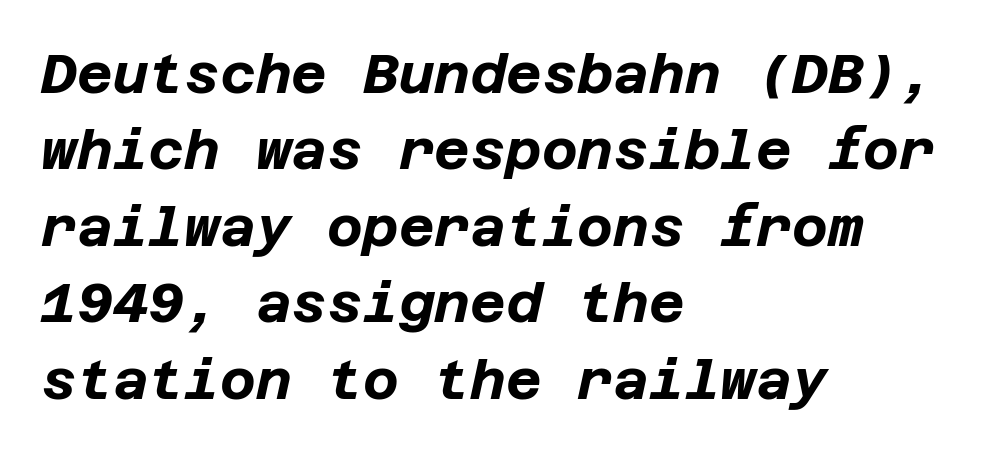
Q: Is the text bold? A: Yes.
Q: Is the text italic (slanted)? A: Yes, it leans right by about 12 degrees.
Q: Is the text underlined? A: No.
Q: How is the paragraph aligned? A: Left-aligned.
Q: Is the spacing between letters normal or unusually wide? A: Normal.
Q: Is the spacing between lines tight, normal or loose? A: Normal.
Q: Width (condensed, normal, or wide)? A: Normal.
Q: Stroke contrast? A: Low.
Q: x-height? A: Large.
